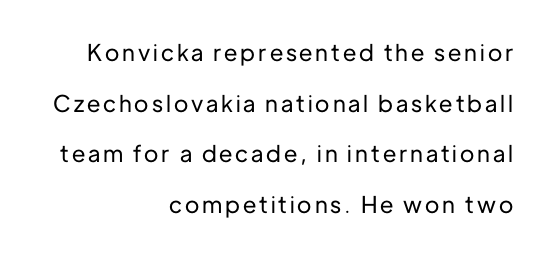
Q: Is the text italic (slanted)? A: No, it is upright.
Q: Is the text underlined? A: No.
Q: How is the paragraph aligned? A: Right-aligned.
Q: Is the spacing between lines tight, normal or loose? A: Loose.
